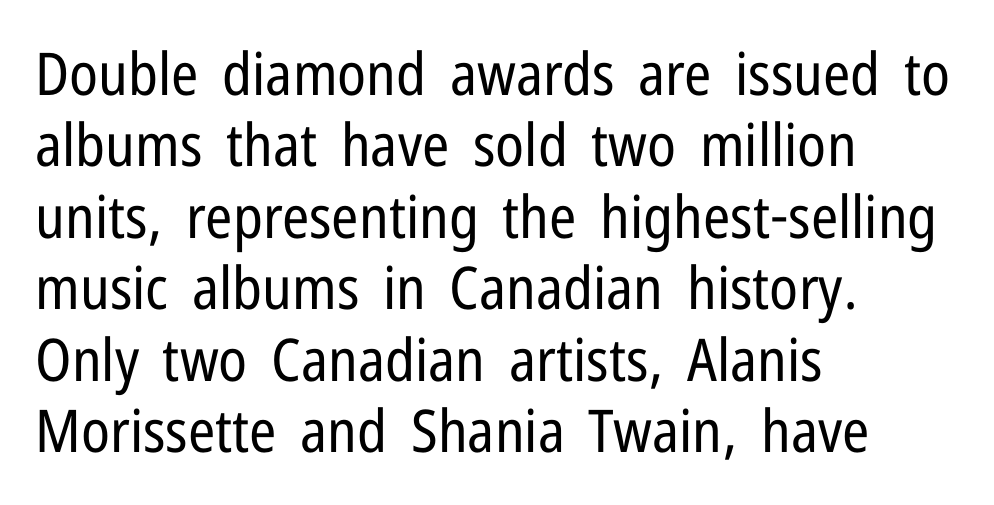
Q: Is the text bold? A: No.
Q: Is the text italic (slanted)? A: No, it is upright.
Q: Is the typeface a serif or a sans-serif typeface? A: Sans-serif.
Q: Is the text underlined? A: No.
Q: How is the paragraph aligned? A: Left-aligned.
Q: Is the spacing between letters normal or unusually wide? A: Normal.
Q: Width (condensed, normal, or wide)? A: Condensed.
Q: Stroke contrast? A: Low.
Q: x-height? A: Medium.
Q: Monospaced? A: No.
